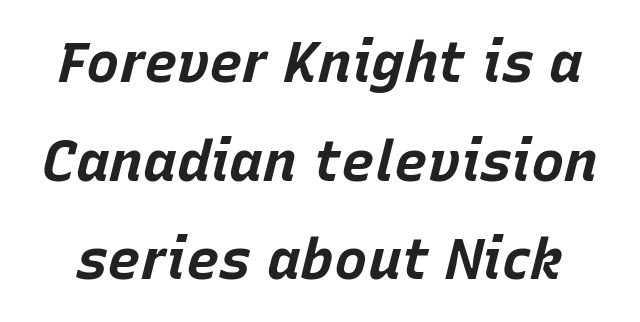
{"italic": "yes", "lean": "right", "slant_degrees": 15, "bold": "yes", "weight": "bold", "width": "normal", "stroke_contrast": "low", "x_height": "large", "monospaced": "no", "underline": "no", "line_spacing_ratio": 1.76, "letter_spacing": "normal", "letter_spacing_em": 0.0, "glyph_px": 56}
